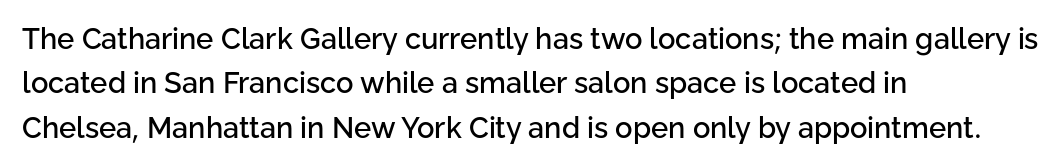
{"serif": "no", "italic": "no", "width": "normal", "stroke_contrast": "low", "x_height": "medium", "monospaced": "no", "underline": "no", "align": "left", "line_spacing": "normal", "line_spacing_ratio": 1.53, "letter_spacing": "normal", "letter_spacing_em": 0.0, "glyph_px": 29}
